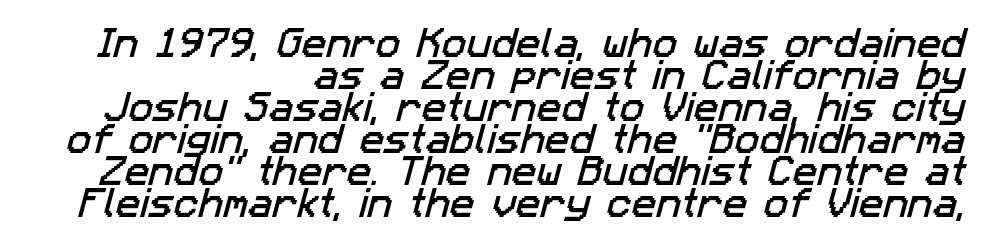
This rendering features lettering with no underline. Very little white space separates one row of letters from the next. A typesetter would call this proportional, since set widths differ per character. How are the letters spaced? Ordinarily, with no added tracking.
